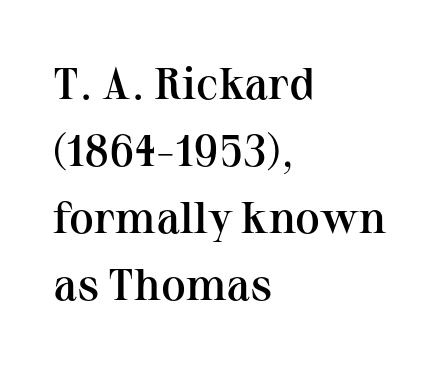
Stems and bowls a touch heavier than normal — semibold. The type sits square on the baseline with zero lean. The area under the type is left untouched. The tracking reads as untouched default to a designer's eye. Horizontal alignment here is leftward, the default for most running prose.
